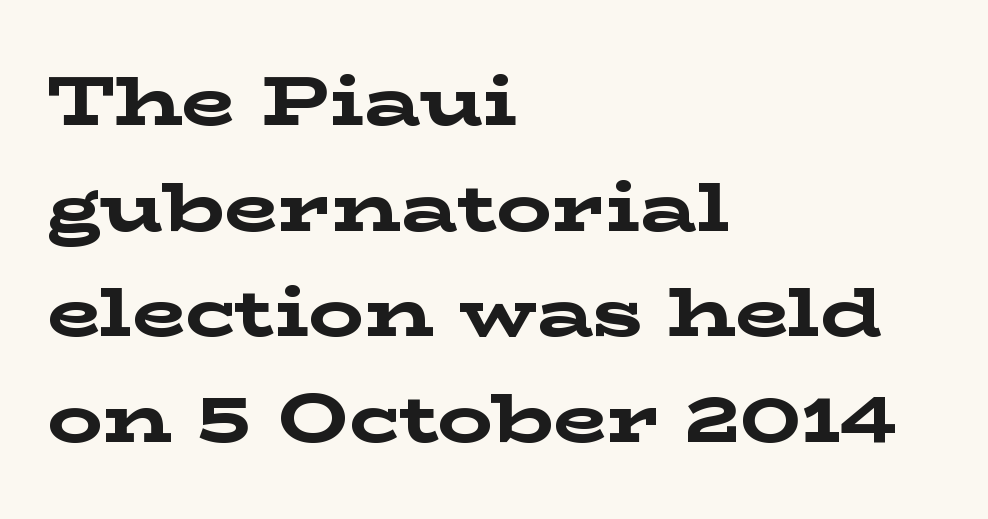
{"serif": "yes", "italic": "no", "bold": "yes", "weight": "bold", "width": "wide", "stroke_contrast": "low", "x_height": "medium", "monospaced": "no", "underline": "no", "align": "left", "line_spacing": "normal", "line_spacing_ratio": 1.53, "letter_spacing": "normal", "letter_spacing_em": 0.0, "glyph_px": 69}
